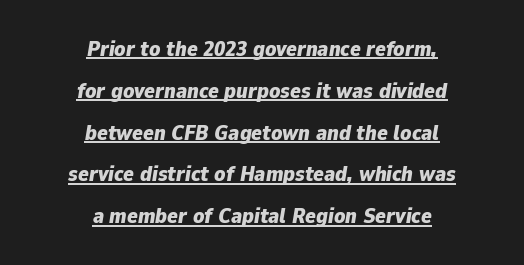
Q: Is the text bold? A: Yes.
Q: Is the text italic (slanted)? A: Yes, it leans right by about 9 degrees.
Q: Is the text underlined? A: Yes.
Q: How is the paragraph aligned? A: Centered.
Q: Is the spacing between letters normal or unusually wide? A: Normal.
Q: Is the spacing between lines tight, normal or loose? A: Loose.
